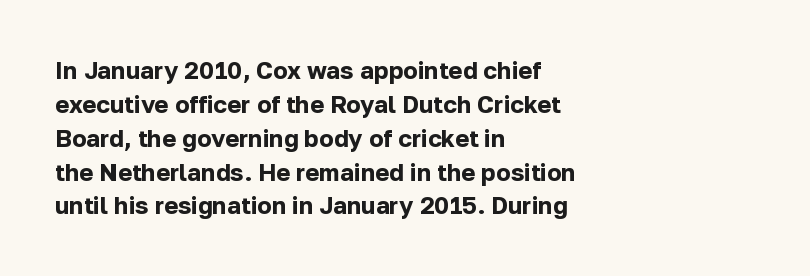
Q: Is the text bold? A: Yes.
Q: Is the text italic (slanted)? A: No, it is upright.
Q: Is the text underlined? A: No.
Q: How is the paragraph aligned? A: Left-aligned.
Q: Is the spacing between letters normal or unusually wide? A: Normal.
Q: Is the spacing between lines tight, normal or loose? A: Normal.
